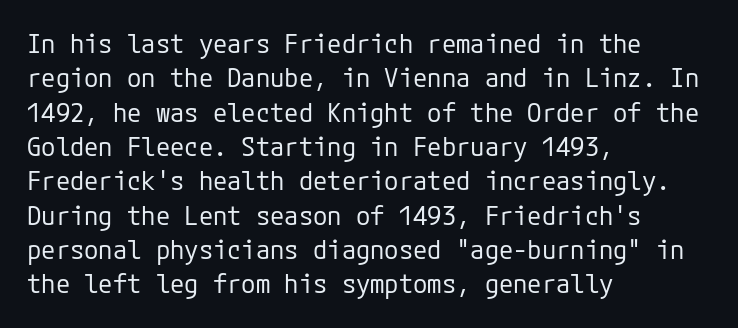
The image shows 26 px text type, upright; set left-aligned, normal line spacing (1.32x), normal letter spacing, not underlined.
